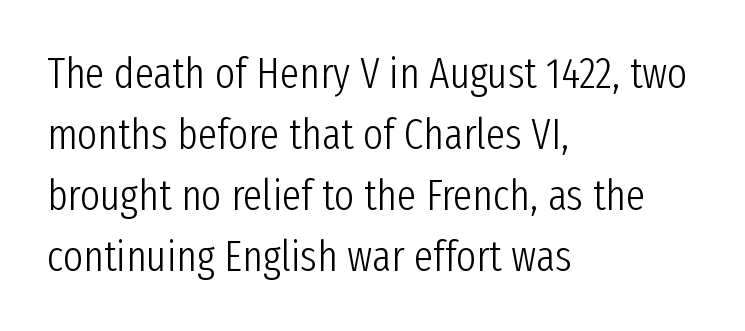
Do the letters lean? They stand straight. Notice how the passage keeps a crisp vertical edge on the left only. There is no visible air inserted between adjacent glyphs. Caption: face not bold, strokes unweighted. Proportional: the letters do not fall into vertical columns.
